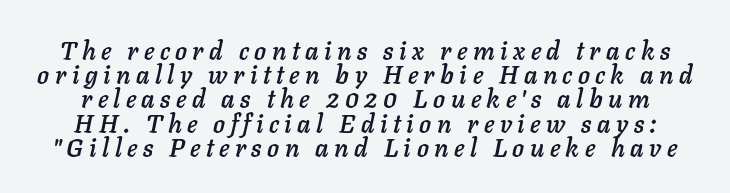
The words here are not underlined. Notice how descenders almost collide with the ascenders below — that's tight leading. The letterforms stand isolated, each surrounded by extra space. If you drew a line through each stem, it would be angled.
